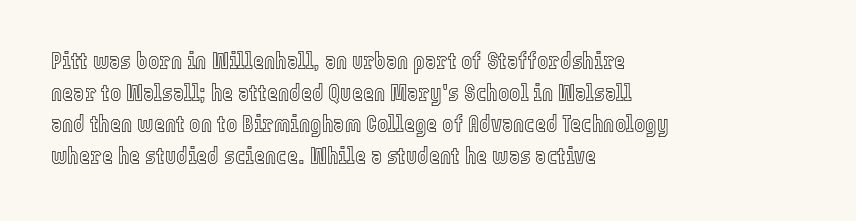
The image shows 24 px text type, upright; set left-aligned, normal line spacing (1.32x), normal letter spacing, not underlined.
